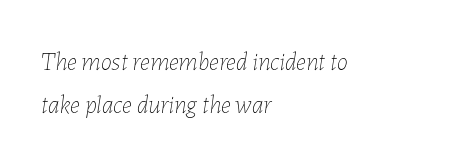
The image shows 25 px text type, italic (leaning right); set left-aligned, line spacing 1.73x, normal letter spacing, not underlined.
